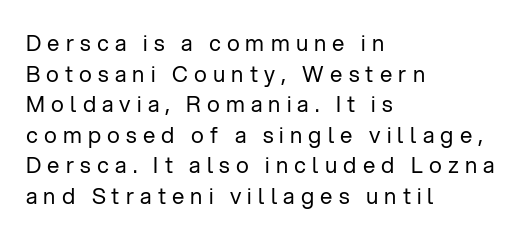
{"italic": "no", "bold": "no", "underline": "no", "align": "left", "line_spacing": "normal", "line_spacing_ratio": 1.39, "letter_spacing": "wide", "letter_spacing_em": 0.28, "glyph_px": 22}
